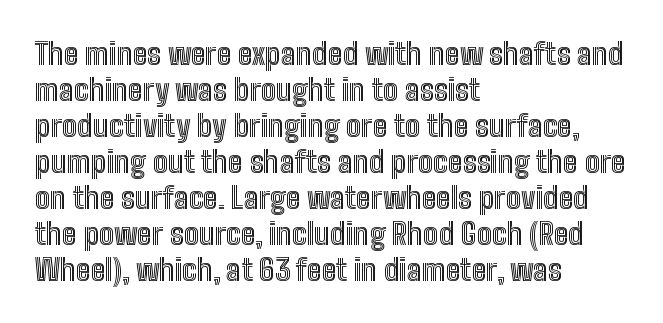
The image shows 30 px condensed type, upright; set left-aligned, line spacing 1.2x, normal letter spacing, not underlined; a medium x-height.
